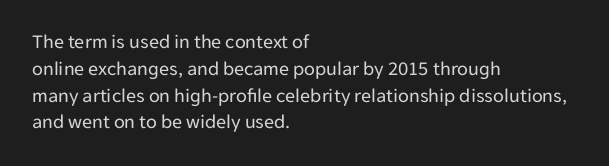
Q: Is the text bold? A: No.
Q: Is the text italic (slanted)? A: No, it is upright.
Q: Is the text underlined? A: No.
Q: How is the paragraph aligned? A: Left-aligned.
Q: Is the spacing between letters normal or unusually wide? A: Normal.
Q: Is the spacing between lines tight, normal or loose? A: Normal.
